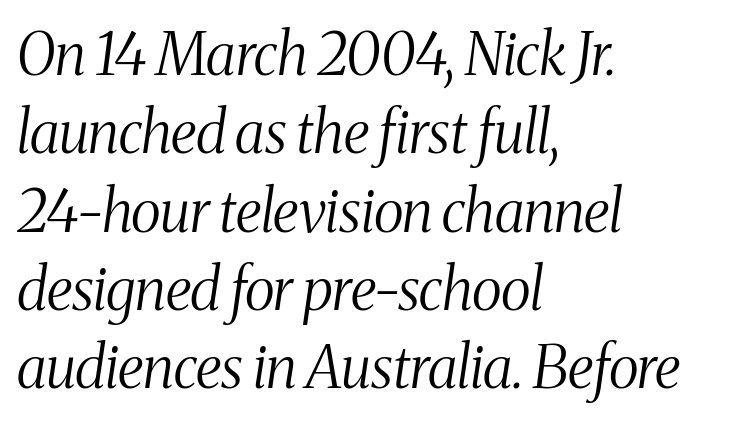
The image shows 58 px light, condensed serif type, italic (leaning right); set left-aligned, normal line spacing (1.35x), normal letter spacing, not underlined; medium stroke contrast and a medium x-height.
